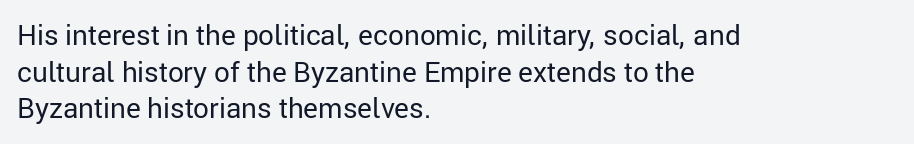
Q: Is the text bold? A: No.
Q: Is the text italic (slanted)? A: No, it is upright.
Q: Is the typeface a serif or a sans-serif typeface? A: Sans-serif.
Q: Is the text underlined? A: No.
Q: How is the paragraph aligned? A: Left-aligned.
Q: Is the spacing between letters normal or unusually wide? A: Normal.
Q: Is the spacing between lines tight, normal or loose? A: Normal.
Q: Width (condensed, normal, or wide)? A: Normal.
Q: Stroke contrast? A: Low.
Q: x-height? A: Medium.
Q: Monospaced? A: No.
